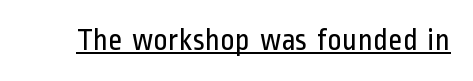
Looks like someone drew a line under every word here. Serifs: no, the terminals of the letterforms are clean. Letter spacing: default. The strokes are not fattened; the text isn't bold. Proportional: the letters do not fall into vertical columns. Italic? Not at all — the glyphs are vertical.
